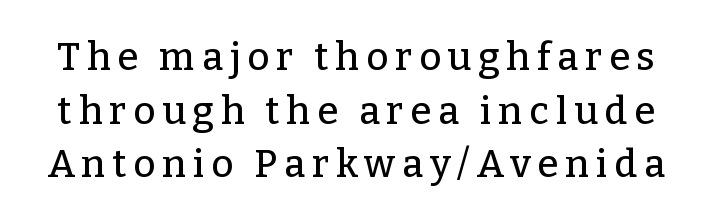
{"serif": "yes", "italic": "no", "width": "normal", "stroke_contrast": "low", "x_height": "medium", "monospaced": "no", "underline": "no", "line_spacing": "normal", "line_spacing_ratio": 1.41, "glyph_px": 38}
